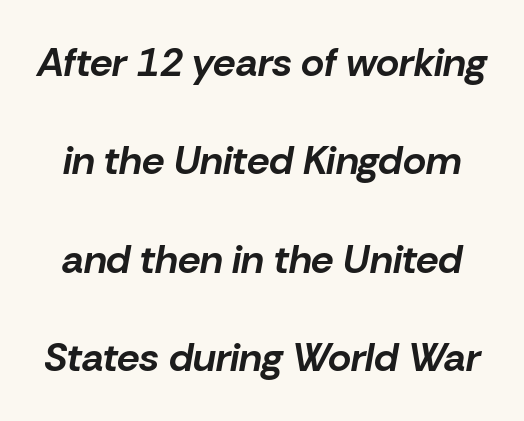
{"italic": "yes", "lean": "right", "slant_degrees": 10, "bold": "yes", "weight": "bold", "width": "normal", "stroke_contrast": "low", "x_height": "medium", "monospaced": "no", "underline": "no", "line_spacing": "loose", "line_spacing_ratio": 2.46, "letter_spacing": "normal", "letter_spacing_em": 0.0, "glyph_px": 40}
